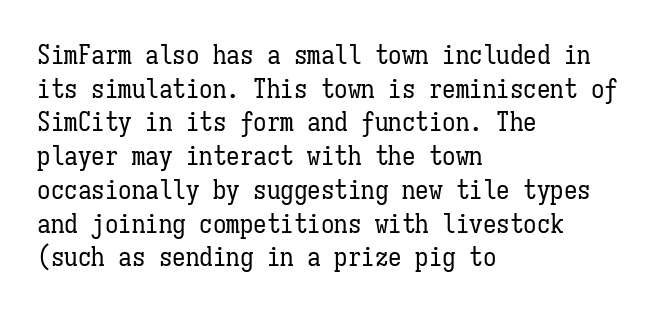
Whoever set this chose a conventional vertical rhythm. Each stroke keeps to a modest, everyday thickness or less. Is there any slant? The stems are plumb. Any mark beneath the type? The region is blank. Horizontal alignment here is leftward, the default for most running prose.
